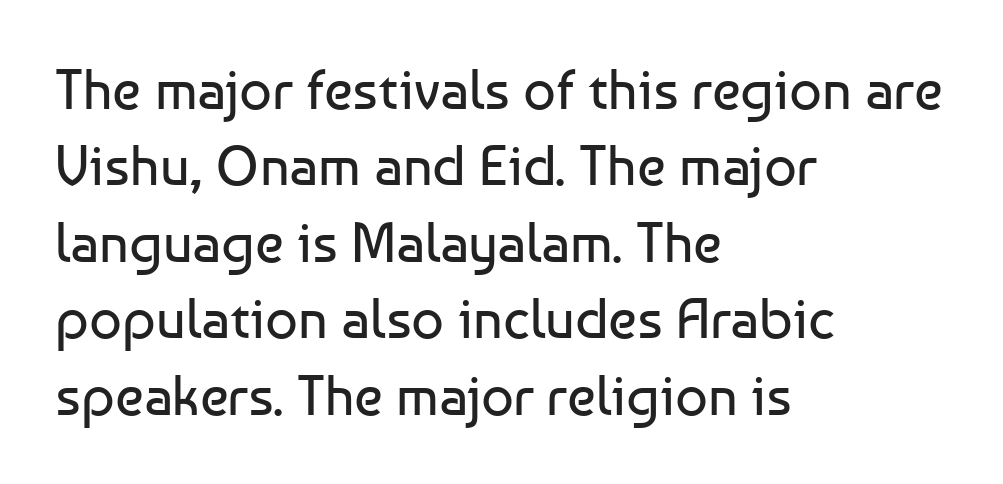
Q: Is the text bold? A: No.
Q: Is the text italic (slanted)? A: No, it is upright.
Q: Is the typeface a serif or a sans-serif typeface? A: Sans-serif.
Q: Is the text underlined? A: No.
Q: How is the paragraph aligned? A: Left-aligned.
Q: Is the spacing between letters normal or unusually wide? A: Normal.
Q: Is the spacing between lines tight, normal or loose? A: Normal.
Q: Width (condensed, normal, or wide)? A: Normal.
Q: Stroke contrast? A: Low.
Q: x-height? A: Medium.
Q: Monospaced? A: No.
